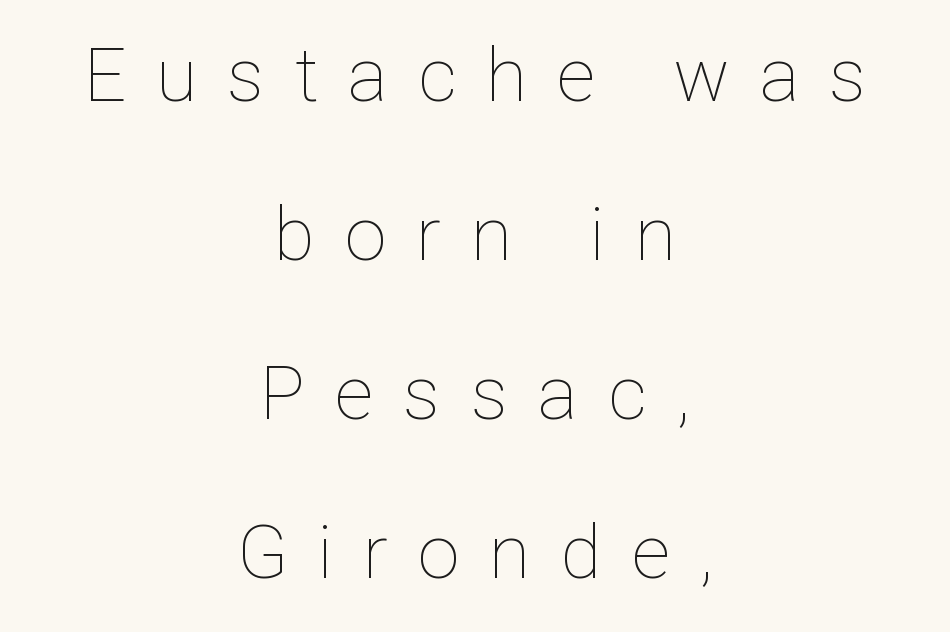
The image shows 75 px thin type, upright; set centered, loose line spacing (2.12x), unusually wide letter spacing (+0.4 em), not underlined; low stroke contrast and a medium x-height.
